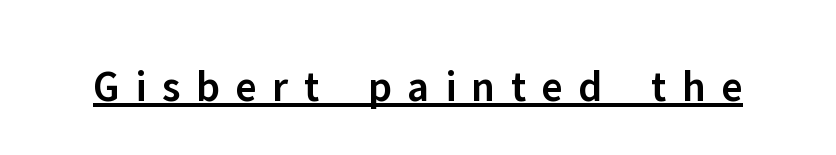
{"serif": "no", "italic": "no", "bold": "semi", "weight": "semibold", "width": "normal", "stroke_contrast": "low", "x_height": "medium", "monospaced": "no", "underline": "yes", "letter_spacing": "wide", "letter_spacing_em": 0.35, "glyph_px": 44}
